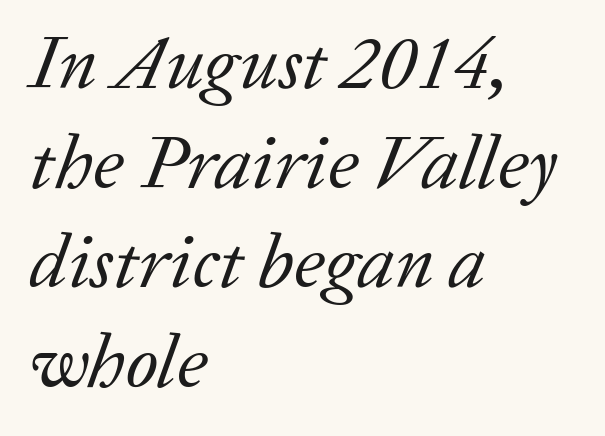
Unbolded letterforms with no extra heft. Is this a sans? No — the strokes have serifs. The text carries the slant typical of an italic or oblique font. Do the characters align in a grid? No, the font is proportional. The lines in this sample share a left origin and differ only in where they stop.
